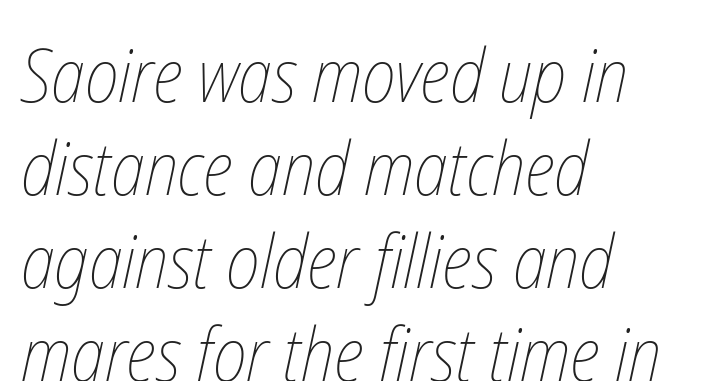
{"bold": "no", "weight": "thin", "width": "condensed", "stroke_contrast": "low", "x_height": "medium", "monospaced": "no", "underline": "no", "align": "left", "line_spacing_ratio": 1.24, "letter_spacing": "normal", "letter_spacing_em": 0.0, "glyph_px": 75}
